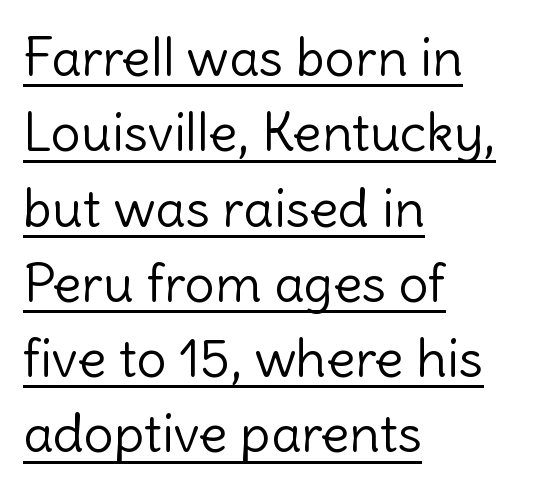
{"serif": "no", "italic": "no", "bold": "no", "weight": "light", "width": "normal", "x_height": "medium", "monospaced": "no", "underline": "yes", "align": "left", "line_spacing": "normal", "line_spacing_ratio": 1.42, "letter_spacing": "normal", "letter_spacing_em": 0.0, "glyph_px": 53}
